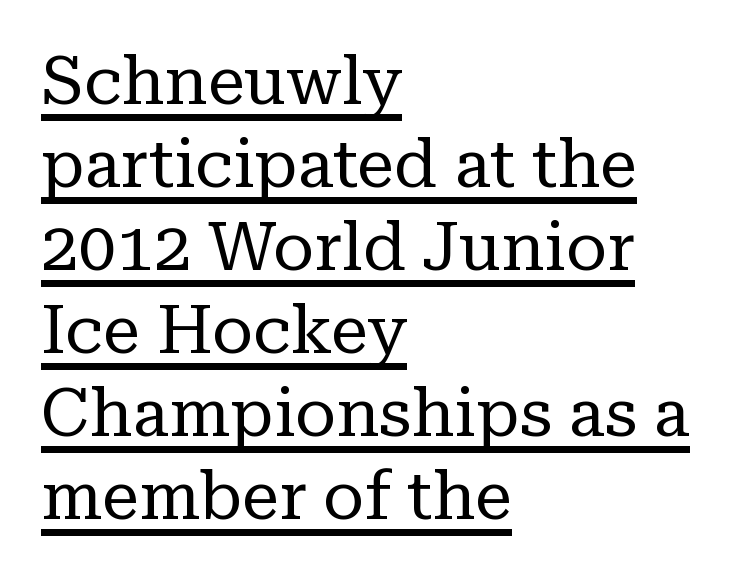
{"serif": "yes", "italic": "no", "bold": "no", "weight": "regular", "width": "normal", "stroke_contrast": "low", "x_height": "medium", "monospaced": "no", "underline": "yes", "align": "left", "line_spacing_ratio": 1.24, "letter_spacing": "normal", "letter_spacing_em": 0.0, "glyph_px": 67}
